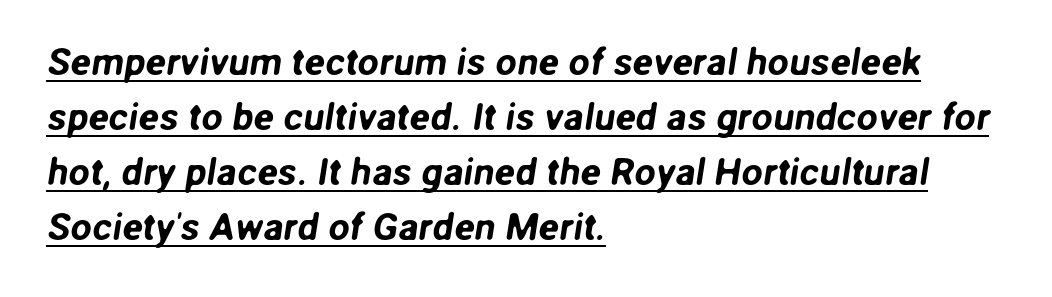
Q: Is the typeface a serif or a sans-serif typeface? A: Sans-serif.
Q: Is the text underlined? A: Yes.
Q: How is the paragraph aligned? A: Left-aligned.
Q: Is the spacing between letters normal or unusually wide? A: Normal.
Q: Is the spacing between lines tight, normal or loose? A: Normal.
Q: Width (condensed, normal, or wide)? A: Normal.
Q: Stroke contrast? A: Low.
Q: x-height? A: Medium.
Q: Monospaced? A: No.
